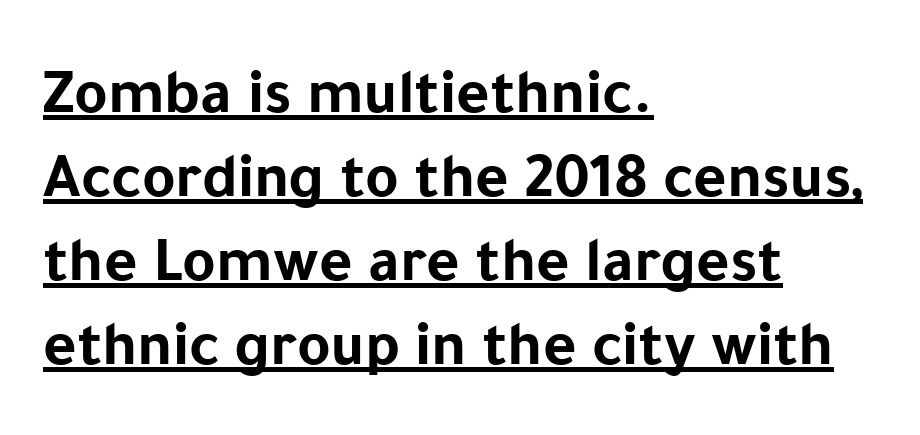
Q: Is the text bold? A: Yes.
Q: Is the text italic (slanted)? A: No, it is upright.
Q: Is the typeface a serif or a sans-serif typeface? A: Sans-serif.
Q: Is the text underlined? A: Yes.
Q: How is the paragraph aligned? A: Left-aligned.
Q: Is the spacing between letters normal or unusually wide? A: Normal.
Q: Is the spacing between lines tight, normal or loose? A: Normal.
Q: Width (condensed, normal, or wide)? A: Normal.
Q: Stroke contrast? A: Low.
Q: x-height? A: Medium.
Q: Monospaced? A: No.
